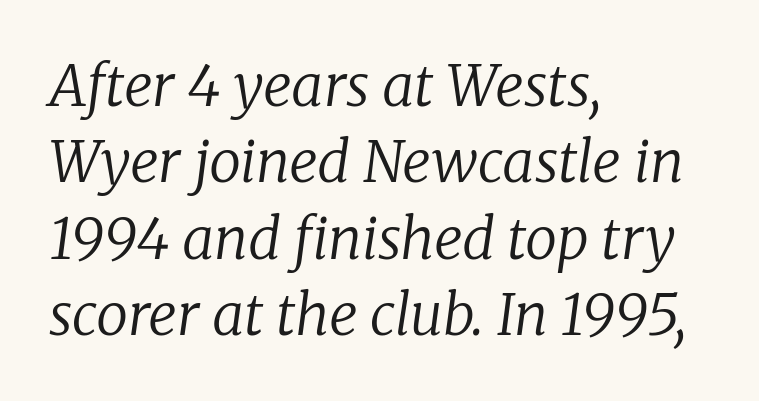
The image shows 57 px regular-weight serif type, italic (leaning right); set left-aligned, normal line spacing (1.34x), normal letter spacing, not underlined; low stroke contrast and a medium x-height.
